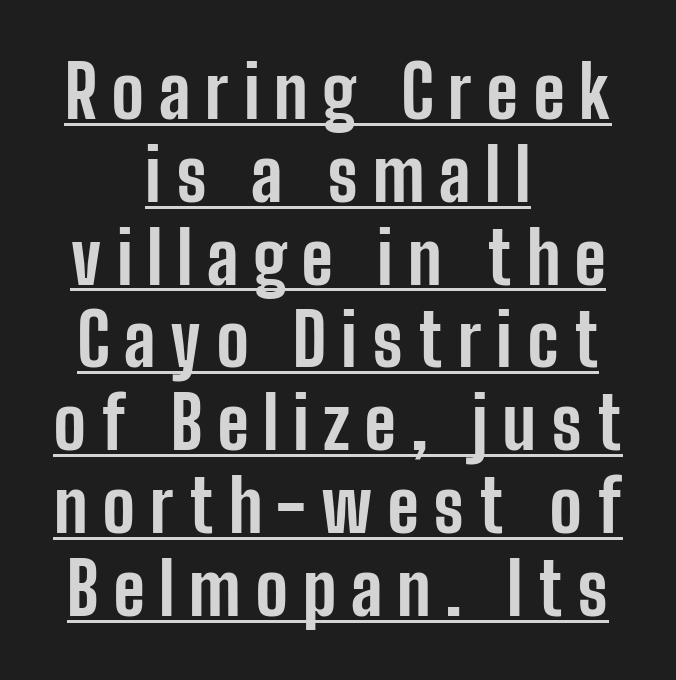
The image shows 72 px bold, condensed sans-serif type, upright; set centered, tight line spacing (1.15x), unusually wide letter spacing (+0.2 em), underlined; low stroke contrast and a medium x-height.
